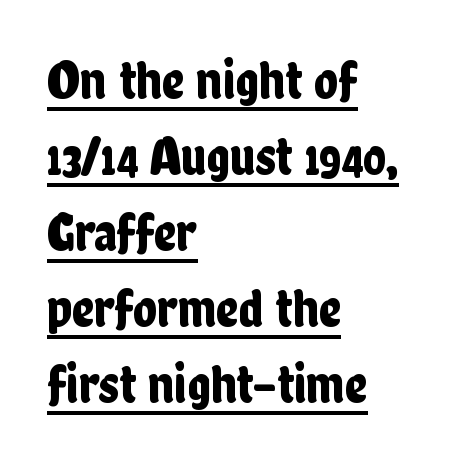
{"serif": "no", "italic": "no", "width": "condensed", "stroke_contrast": "low", "x_height": "medium", "monospaced": "no", "underline": "yes", "align": "left", "line_spacing": "normal", "line_spacing_ratio": 1.38, "letter_spacing": "normal", "letter_spacing_em": 0.0, "glyph_px": 55}
